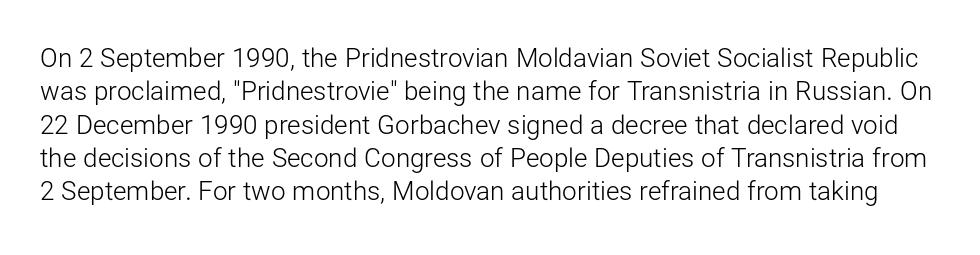
Quick note: interline space is typical. The strokes carry an ordinary text weight at most. Posture: upright roman. A typesetter would call this zero additional tracking. Bare-footed words on every line.
